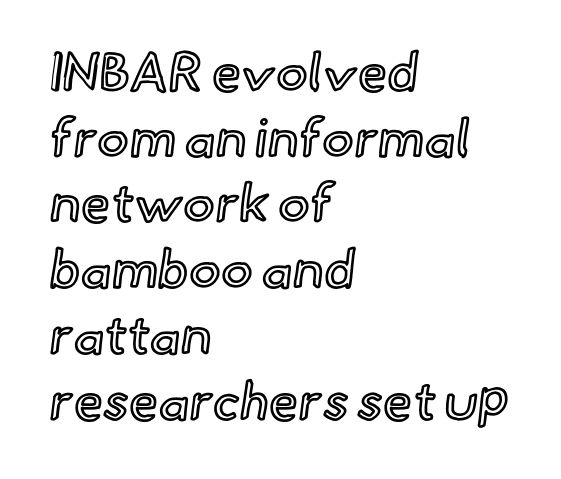
Does extra space separate the letters? No, they use regular spacing. Beneath every word, the page is bare. In CSS terms this would be text-align: left. Proportional: the letters do not fall into vertical columns.
